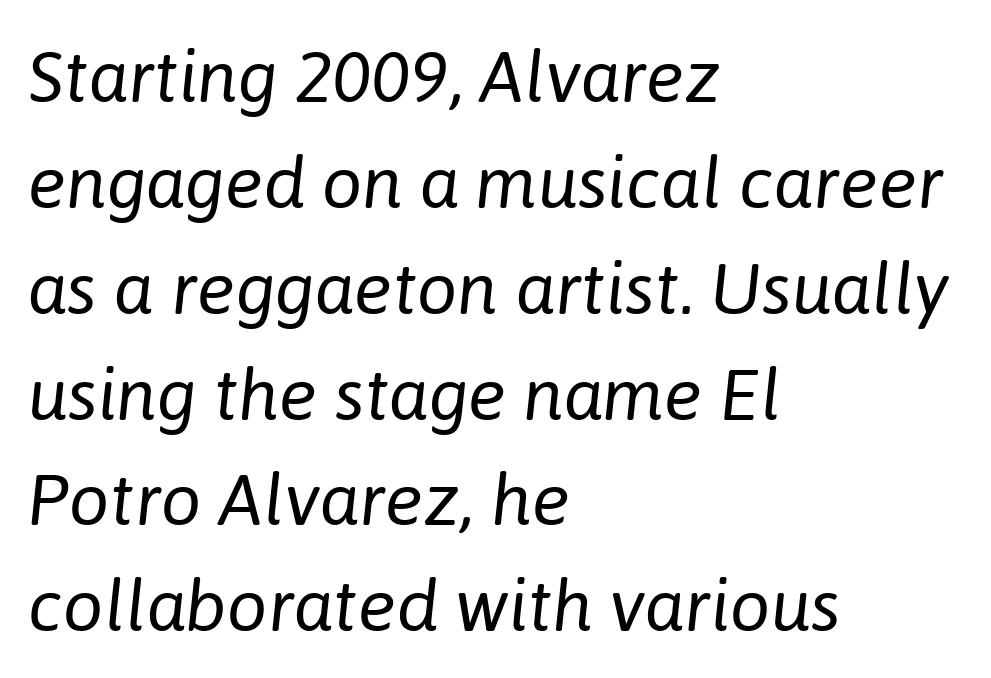
Looks like regular typesetting: each glyph gets only the width it needs. Typeset ragged right — the left edge is the straight one. Bare-footed words on every line. Short note: letters normally spaced.
